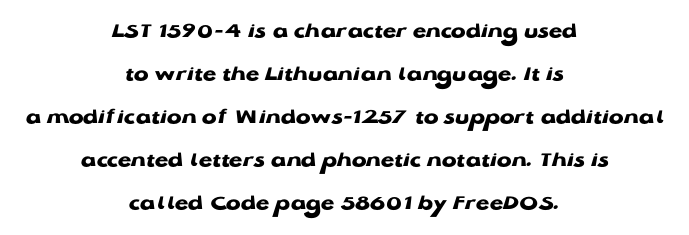
Q: Is the text bold? A: Yes.
Q: Is the text italic (slanted)? A: No, it is upright.
Q: Is the text underlined? A: No.
Q: How is the paragraph aligned? A: Centered.
Q: Is the spacing between letters normal or unusually wide? A: Normal.
Q: Is the spacing between lines tight, normal or loose? A: Loose.
